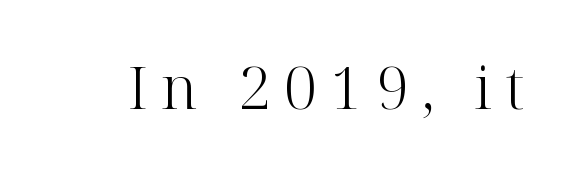
Each stroke keeps to a modest, everyday thickness or less. The space beneath each line is pristine and unruled. You can tell from the footed stems that serif type was used. Italic: no, the glyphs are upright roman.
